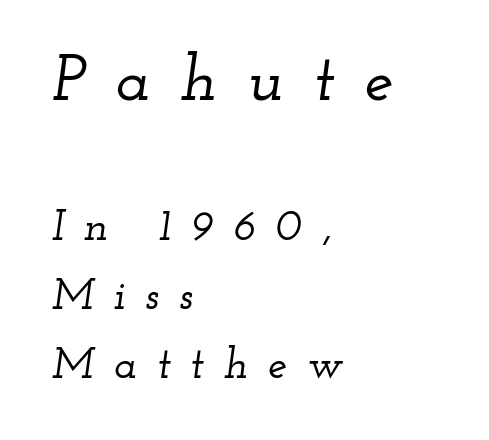
The image shows 65 px wide serif type, italic (leaning right); set left-aligned, normal line spacing (1.6x), unusually wide letter spacing (+0.46 em), not underlined; the first (top) block is 1.51x larger; low stroke contrast and a small x-height.
